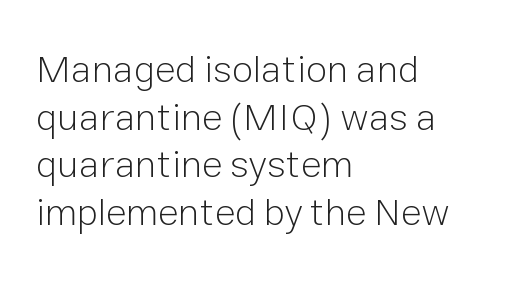
The image shows 39 px light sans-serif type, upright; set left-aligned, line spacing 1.22x, normal letter spacing, not underlined; low stroke contrast and a medium x-height.
